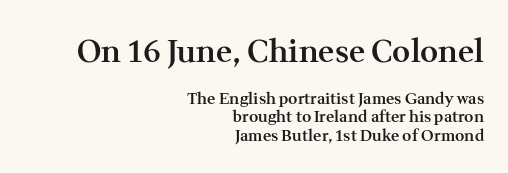
{"serif": "yes", "italic": "no", "bold": "semi", "weight": "semibold", "width": "normal", "stroke_contrast": "medium", "x_height": "medium", "monospaced": "no", "underline": "no", "align": "right", "line_spacing": "tight", "line_spacing_ratio": 1.14, "letter_spacing": "normal", "letter_spacing_em": 0.0, "larger_block": "first", "size_ratio": 1.94, "glyph_px": 31}
